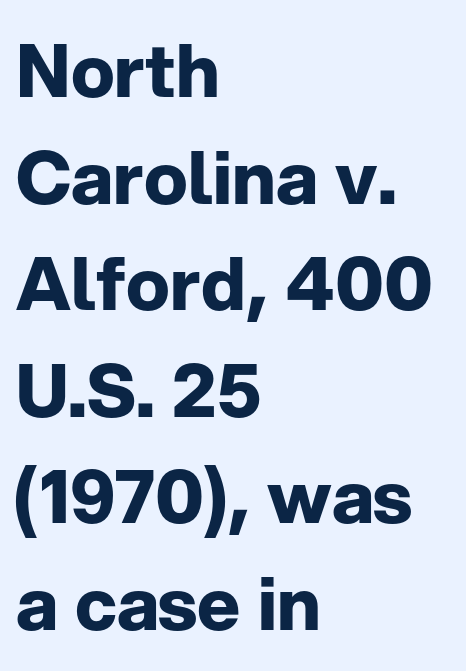
{"serif": "no", "italic": "no", "bold": "yes", "weight": "bold", "width": "normal", "stroke_contrast": "low", "x_height": "medium", "monospaced": "no", "underline": "no", "align": "left", "line_spacing": "normal", "line_spacing_ratio": 1.46, "letter_spacing": "normal", "letter_spacing_em": 0.0, "glyph_px": 73}
